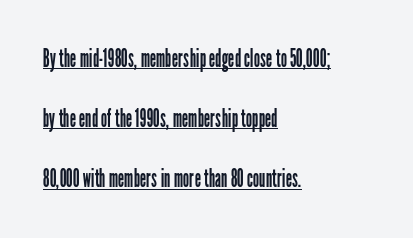
The image shows 25 px text type, upright; set left-aligned, loose line spacing (2.41x), normal letter spacing, underlined.
